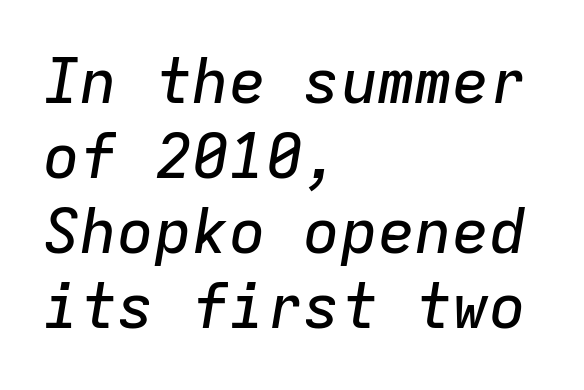
Q: Is the text italic (slanted)? A: Yes, it leans right by about 9 degrees.
Q: Is the text underlined? A: No.
Q: How is the paragraph aligned? A: Left-aligned.
Q: Is the spacing between letters normal or unusually wide? A: Normal.
Q: Width (condensed, normal, or wide)? A: Normal.
Q: Stroke contrast? A: Low.
Q: x-height? A: Medium.
Q: Monospaced? A: Yes.
